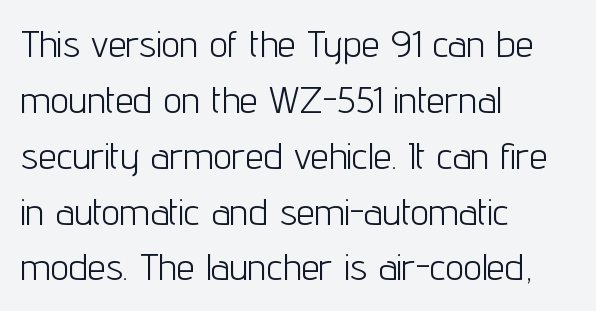
Q: Is the text bold? A: No.
Q: Is the text italic (slanted)? A: No, it is upright.
Q: Is the typeface a serif or a sans-serif typeface? A: Sans-serif.
Q: Is the text underlined? A: No.
Q: How is the paragraph aligned? A: Left-aligned.
Q: Is the spacing between letters normal or unusually wide? A: Normal.
Q: Is the spacing between lines tight, normal or loose? A: Normal.
Q: Width (condensed, normal, or wide)? A: Condensed.
Q: Stroke contrast? A: Low.
Q: x-height? A: Medium.
Q: Monospaced? A: No.
